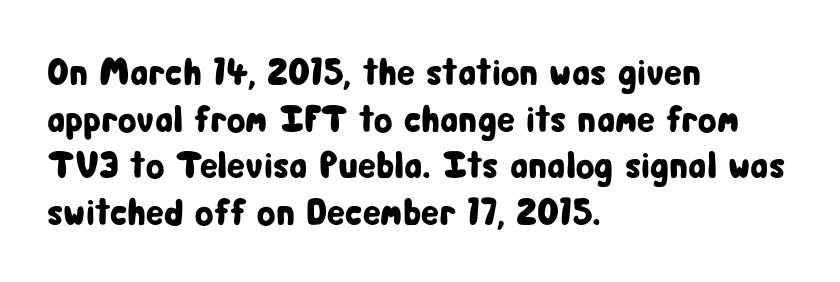
Q: Is the text italic (slanted)? A: No, it is upright.
Q: Is the typeface a serif or a sans-serif typeface? A: Sans-serif.
Q: Is the text underlined? A: No.
Q: How is the paragraph aligned? A: Left-aligned.
Q: Is the spacing between letters normal or unusually wide? A: Normal.
Q: Width (condensed, normal, or wide)? A: Condensed.
Q: Stroke contrast? A: Low.
Q: x-height? A: Medium.
Q: Monospaced? A: No.
